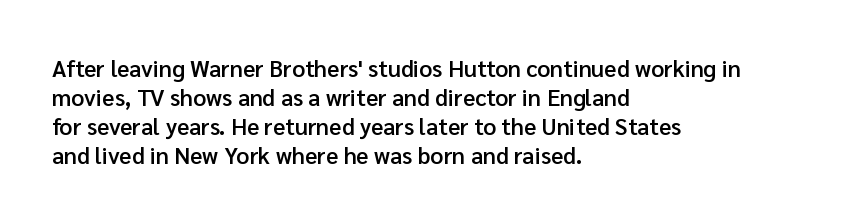
The image shows 23 px text type, upright; set left-aligned, normal line spacing (1.26x), normal letter spacing, not underlined.
